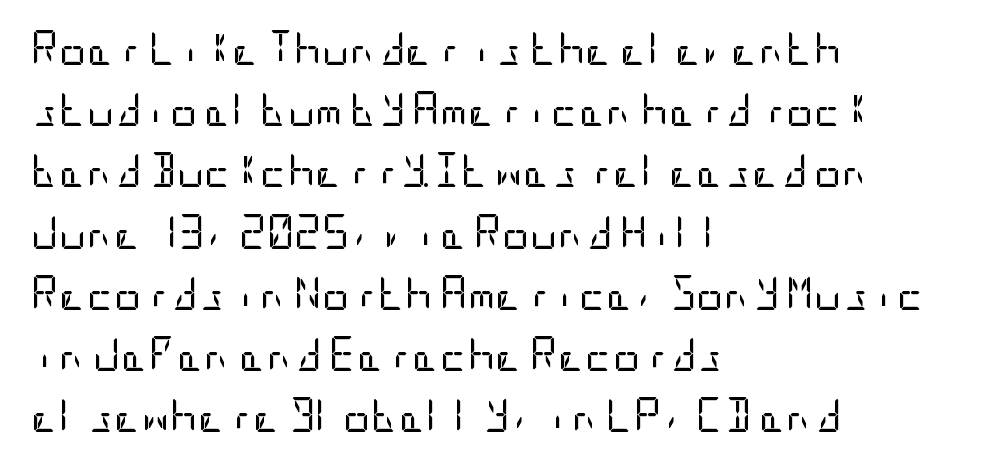
The image shows 34 px regular-weight, condensed sans-serif type, upright; set left-aligned, line spacing 1.8x, normal letter spacing, not underlined; low stroke contrast and a large x-height.
